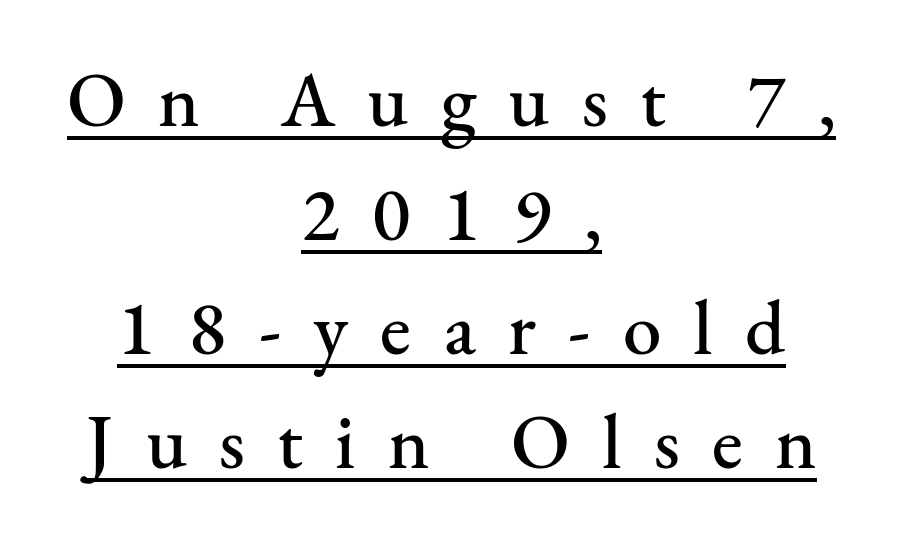
Q: Is the text italic (slanted)? A: No, it is upright.
Q: Is the typeface a serif or a sans-serif typeface? A: Serif.
Q: Is the text underlined? A: Yes.
Q: How is the paragraph aligned? A: Centered.
Q: Is the spacing between letters normal or unusually wide? A: Unusually wide.
Q: Is the spacing between lines tight, normal or loose? A: Normal.
Q: Width (condensed, normal, or wide)? A: Normal.
Q: Stroke contrast? A: Medium.
Q: x-height? A: Small.
Q: Monospaced? A: No.
